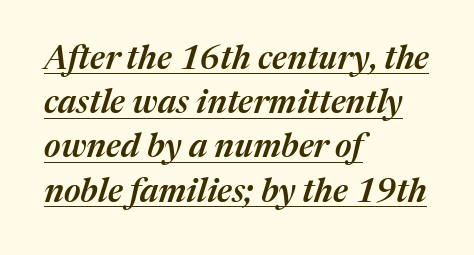
Q: Is the text bold? A: Semi-bold.
Q: Is the text italic (slanted)? A: Yes, it leans right by about 17 degrees.
Q: Is the text underlined? A: Yes.
Q: How is the paragraph aligned? A: Left-aligned.
Q: Is the spacing between letters normal or unusually wide? A: Normal.
Q: Is the spacing between lines tight, normal or loose? A: Normal.
Q: Width (condensed, normal, or wide)? A: Normal.
Q: Stroke contrast? A: Medium.
Q: x-height? A: Medium.
Q: Monospaced? A: No.
